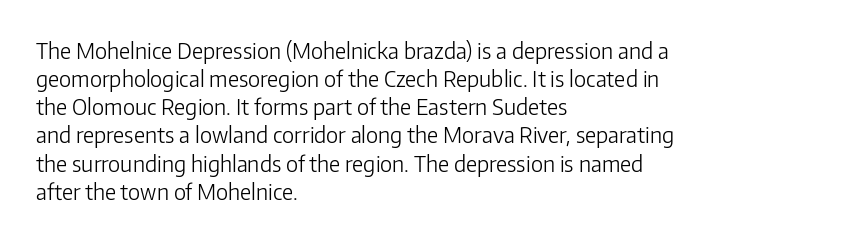
The image shows 22 px text type, upright; set left-aligned, normal line spacing (1.28x), normal letter spacing, not underlined.
